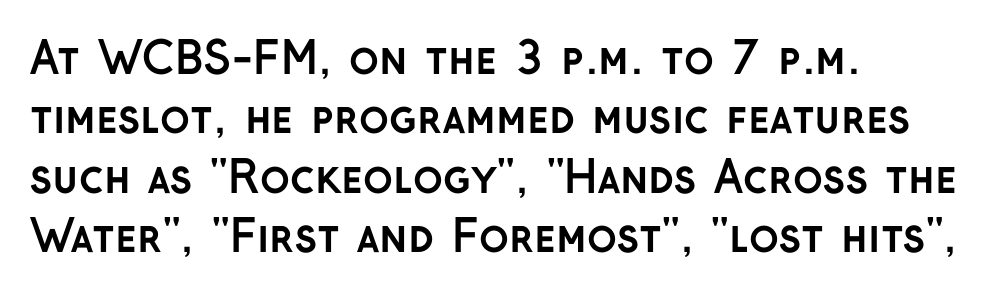
The image shows 44 px semibold sans-serif type, upright; set left-aligned, normal line spacing (1.35x), normal letter spacing, not underlined; low stroke contrast and a medium x-height.
